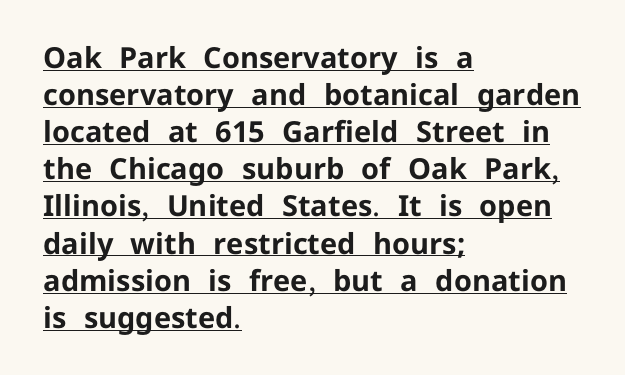
The sample's only ornament is a line tracing under the words. The rendering uses a bold face; every stroke is thick and dark. Caption: multi-line text, flush left, ragged right. Observe the absence of serifs on each vertical stroke in this sample. The letters advance in unequal steps, a hallmark of proportional type. Style check: upright.
